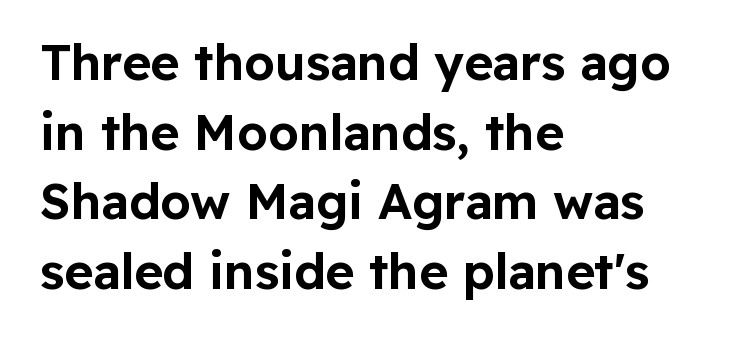
Q: Is the text italic (slanted)? A: No, it is upright.
Q: Is the typeface a serif or a sans-serif typeface? A: Sans-serif.
Q: Is the text underlined? A: No.
Q: How is the paragraph aligned? A: Left-aligned.
Q: Is the spacing between letters normal or unusually wide? A: Normal.
Q: Is the spacing between lines tight, normal or loose? A: Normal.
Q: Width (condensed, normal, or wide)? A: Normal.
Q: Stroke contrast? A: Low.
Q: x-height? A: Medium.
Q: Monospaced? A: No.
